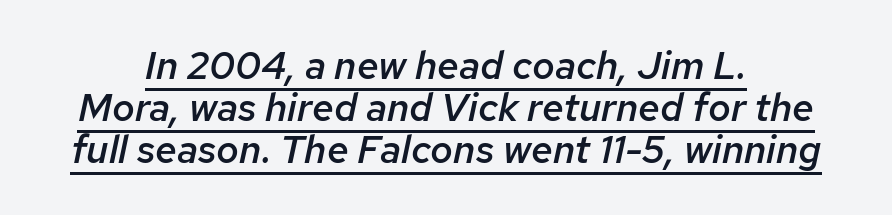
Q: Is the text bold? A: Semi-bold.
Q: Is the text italic (slanted)? A: Yes, it leans right by about 12 degrees.
Q: Is the text underlined? A: Yes.
Q: How is the paragraph aligned? A: Centered.
Q: Is the spacing between letters normal or unusually wide? A: Normal.
Q: Is the spacing between lines tight, normal or loose? A: Tight.
Q: Width (condensed, normal, or wide)? A: Normal.
Q: Stroke contrast? A: Low.
Q: x-height? A: Medium.
Q: Monospaced? A: No.
